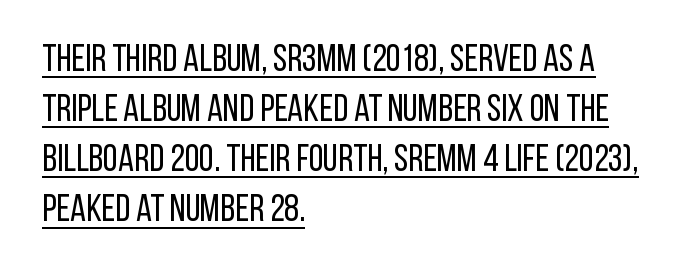
Q: Is the text bold? A: No.
Q: Is the text italic (slanted)? A: No, it is upright.
Q: Is the typeface a serif or a sans-serif typeface? A: Sans-serif.
Q: Is the text underlined? A: Yes.
Q: How is the paragraph aligned? A: Left-aligned.
Q: Is the spacing between letters normal or unusually wide? A: Normal.
Q: Is the spacing between lines tight, normal or loose? A: Normal.
Q: Width (condensed, normal, or wide)? A: Condensed.
Q: Stroke contrast? A: Low.
Q: x-height? A: Large.
Q: Monospaced? A: No.
